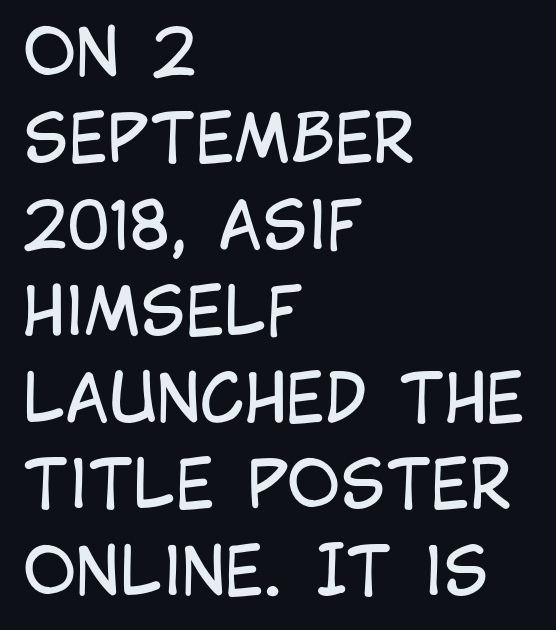
The image shows 65 px regular-weight, condensed sans-serif type, upright; set left-aligned, normal line spacing (1.33x), normal letter spacing, not underlined; low stroke contrast and a large x-height.
